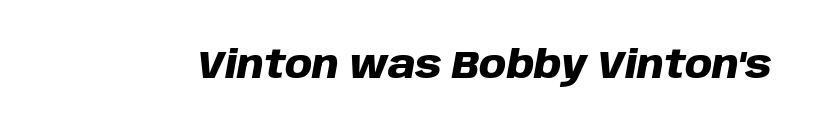
Q: Is the text bold? A: Yes.
Q: Is the text italic (slanted)? A: Yes, it leans right by about 10 degrees.
Q: Is the text underlined? A: No.
Q: Is the spacing between letters normal or unusually wide? A: Normal.
Q: Width (condensed, normal, or wide)? A: Normal.
Q: Stroke contrast? A: Low.
Q: x-height? A: Large.
Q: Monospaced? A: No.
